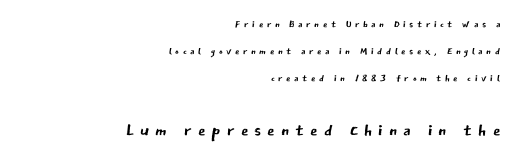
The image shows 24 px text type, upright; set right-aligned, loose line spacing (1.94x), unusually wide letter spacing (+0.25 em), not underlined; the second (bottom) block is 1.71x larger.
